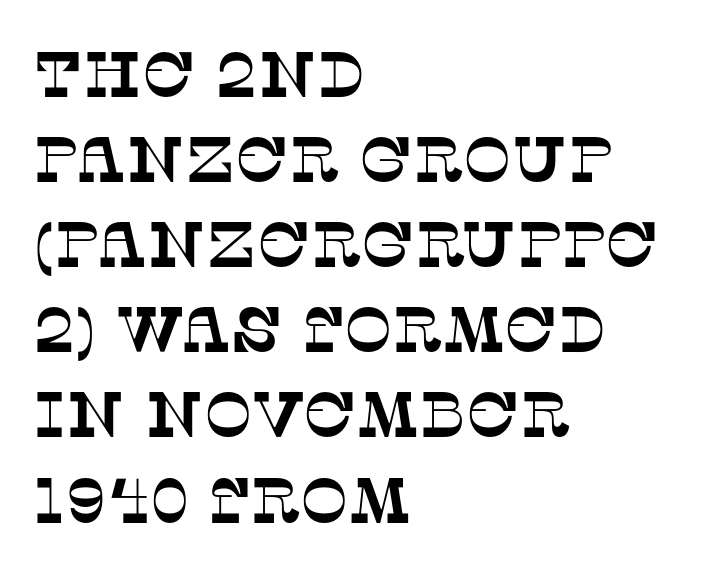
Q: Is the typeface a serif or a sans-serif typeface? A: Serif.
Q: Is the text underlined? A: No.
Q: How is the paragraph aligned? A: Left-aligned.
Q: Is the spacing between letters normal or unusually wide? A: Normal.
Q: Is the spacing between lines tight, normal or loose? A: Normal.
Q: Width (condensed, normal, or wide)? A: Normal.
Q: Stroke contrast? A: Low.
Q: x-height? A: Large.
Q: Monospaced? A: No.
